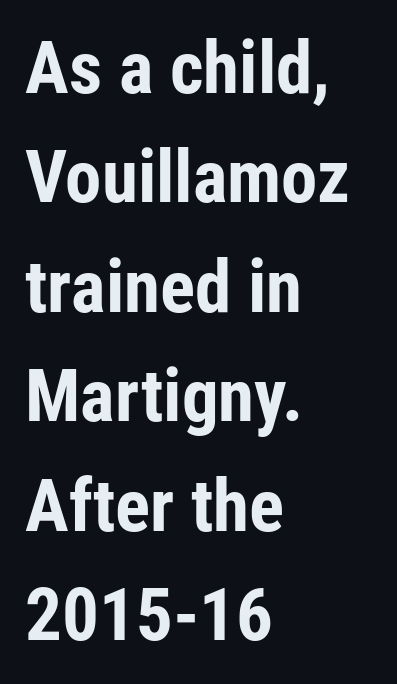
Every letter is thick-stroked: bold, no question. The letters advance in unequal steps, a hallmark of proportional type. The passage shown is not underscored anywhere. Does the copy run flush right? No — it runs flush left. Is there much room between lines? A standard amount, neither cramped nor airy. Check where the strokes stop: nothing finishes them off — pure sans.
